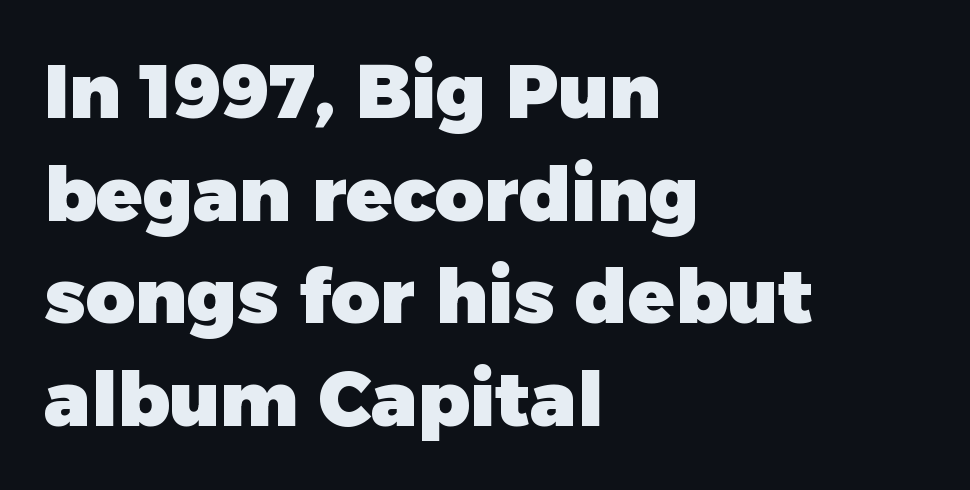
{"serif": "no", "italic": "no", "bold": "yes", "weight": "heavy", "width": "normal", "stroke_contrast": "low", "x_height": "medium", "monospaced": "no", "underline": "no", "align": "left", "line_spacing": "normal", "line_spacing_ratio": 1.35, "letter_spacing": "normal", "letter_spacing_em": 0.0, "glyph_px": 76}
